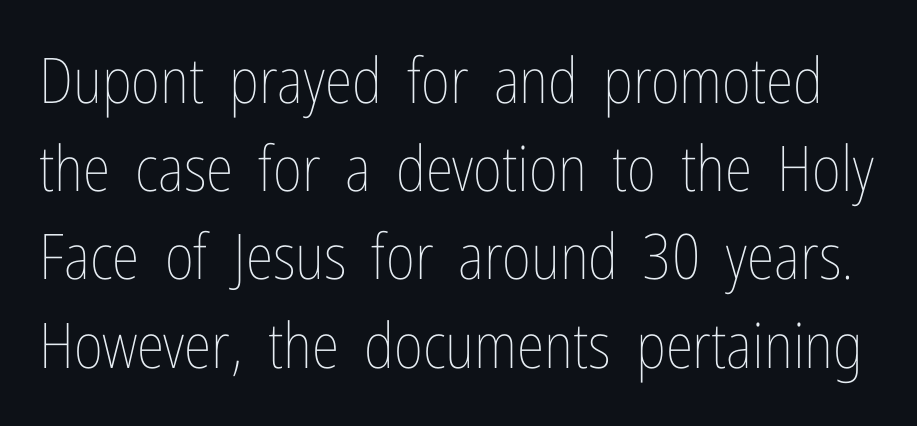
The image shows 63 px thin, condensed type, upright; set normal line spacing (1.4x), normal letter spacing, not underlined; low stroke contrast and a medium x-height.
